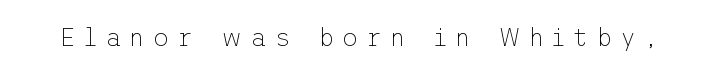
The image shows 25 px text type, upright; set unusually wide letter spacing (+0.31 em), not underlined.
